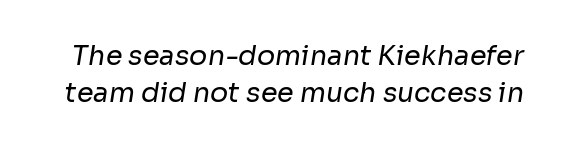
The image shows 27 px text type; set normal line spacing (1.37x), normal letter spacing, not underlined.
